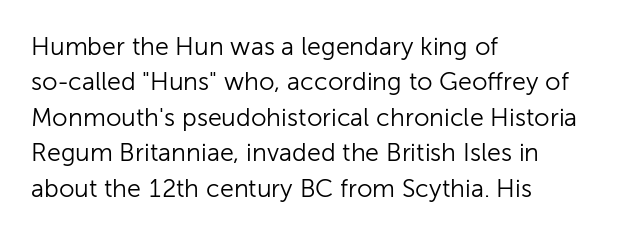
Plain, unruled lines of type. Is the type heavy? It reads as light-to-regular instead. Interline gaps are of average width in this sample. In terms of posture, this sample is upright. These lines are set flush left with a ragged right edge. Nothing unusual about the tracking: characters are spaced as the font intends.
